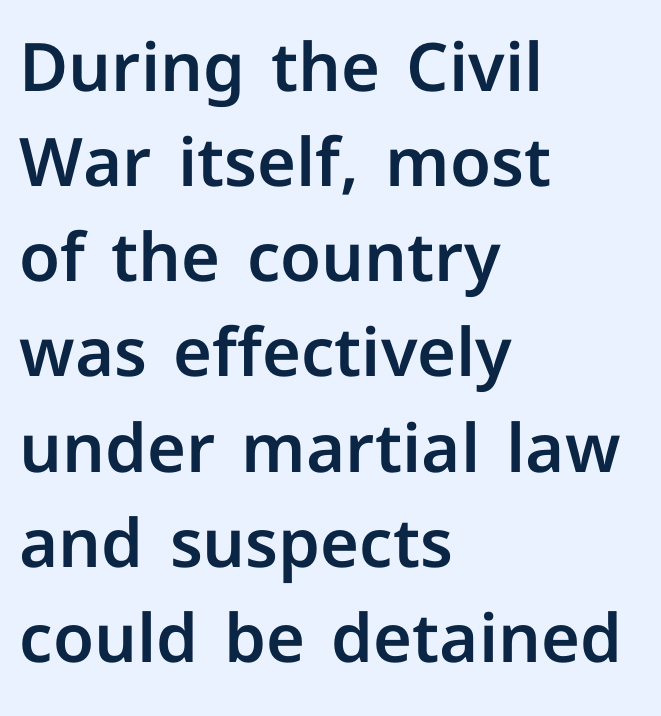
Q: Is the text italic (slanted)? A: No, it is upright.
Q: Is the typeface a serif or a sans-serif typeface? A: Sans-serif.
Q: Is the text underlined? A: No.
Q: How is the paragraph aligned? A: Left-aligned.
Q: Is the spacing between letters normal or unusually wide? A: Normal.
Q: Is the spacing between lines tight, normal or loose? A: Normal.
Q: Width (condensed, normal, or wide)? A: Normal.
Q: Stroke contrast? A: Low.
Q: x-height? A: Medium.
Q: Monospaced? A: No.
